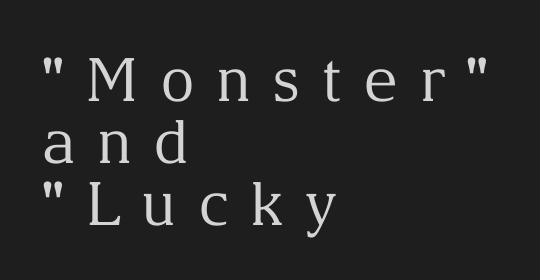
The image shows 60 px regular-weight serif type, upright; set left-aligned, tight line spacing (1.03x), unusually wide letter spacing (+0.35 em), not underlined; medium stroke contrast and a medium x-height.
